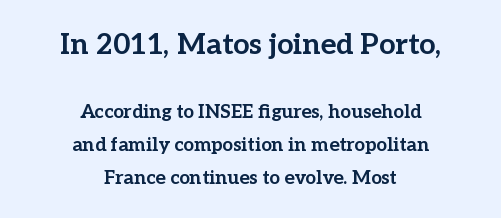
Q: Is the text bold? A: Yes.
Q: Is the text italic (slanted)? A: No, it is upright.
Q: Is the typeface a serif or a sans-serif typeface? A: Serif.
Q: Is the text underlined? A: No.
Q: How is the paragraph aligned? A: Centered.
Q: Is the spacing between letters normal or unusually wide? A: Normal.
Q: Which block of text is set in a larger size, the first (top) or the second (bottom)? A: The first (top) one.
Q: Width (condensed, normal, or wide)? A: Normal.
Q: Stroke contrast? A: Low.
Q: x-height? A: Medium.
Q: Monospaced? A: No.
